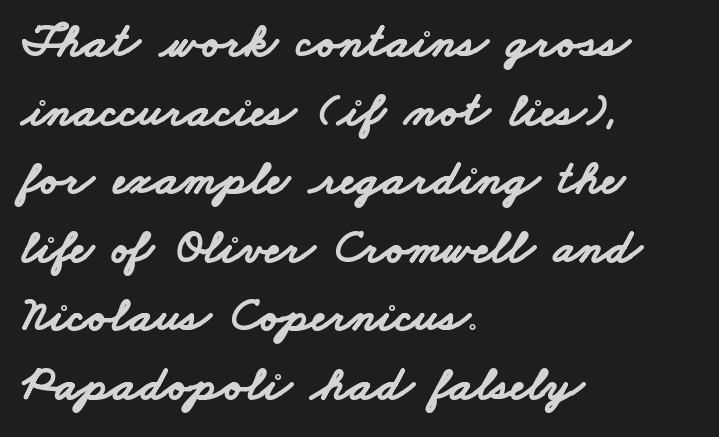
A normal amount of white space separates one row of letters from the next. The horizontal fit of the characters is conventional and even. Pretty heavy lettering here — definitely bold. Type style note: lacks serifs. The lines in this sample share a left origin and differ only in where they stop.
